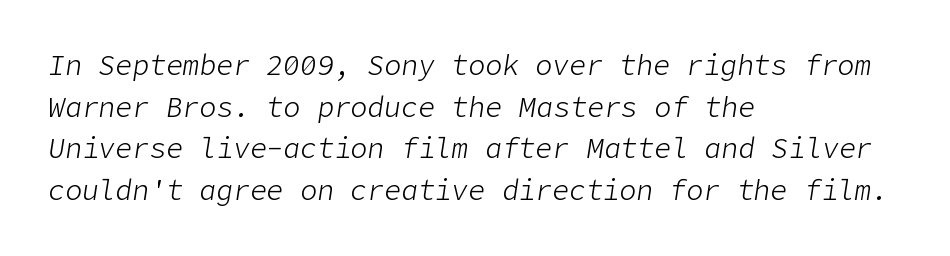
The image shows 28 px light type, italic (leaning right); set left-aligned, normal line spacing (1.49x), normal letter spacing, not underlined; low stroke contrast and a medium x-height.
